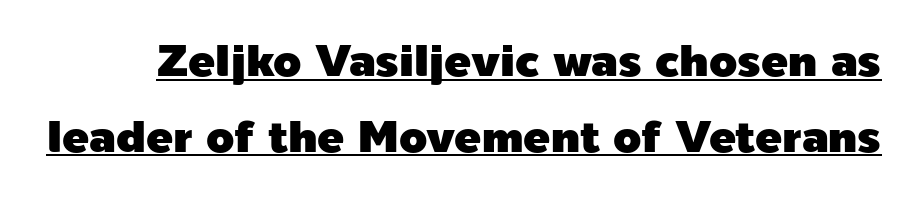
Quick note: underline on. The typeface chosen for these lines omits serifs. What's the leading like? Ordinary, nothing unusual. Looks like regular typesetting: each glyph gets only the width it needs. Glyph-to-glyph distance matches everyday printed text.
